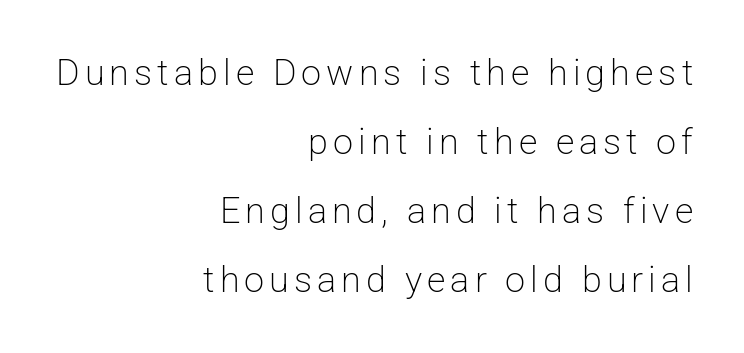
The image shows 36 px light sans-serif type, upright; set right-aligned, loose line spacing (1.92x), not underlined; low stroke contrast and a medium x-height.
